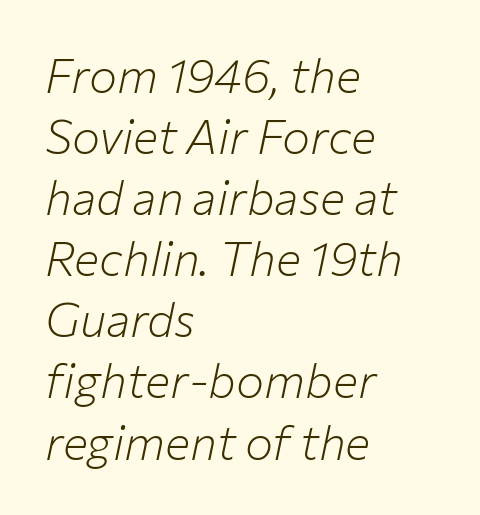
Italic? Definitely — the glyphs are oblique. Stroke thickness stays within the range of a standard reading face or lighter. Descenders hang freely into open space. The rendering anchors every line to the left-hand side. Is this a fixed-width face? No — the glyphs have proportional, varying widths.
